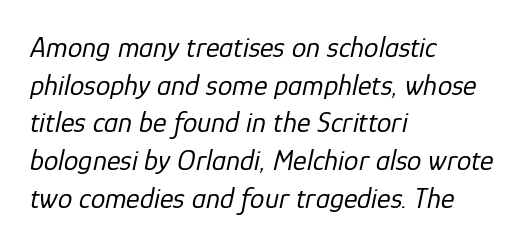
Between one letter and the next there's only the usual sliver of space. Type without underlining. The passage shown is typed in a proportional face where columns would drift. Horizontally, the lines are justified to the leading edge only.
